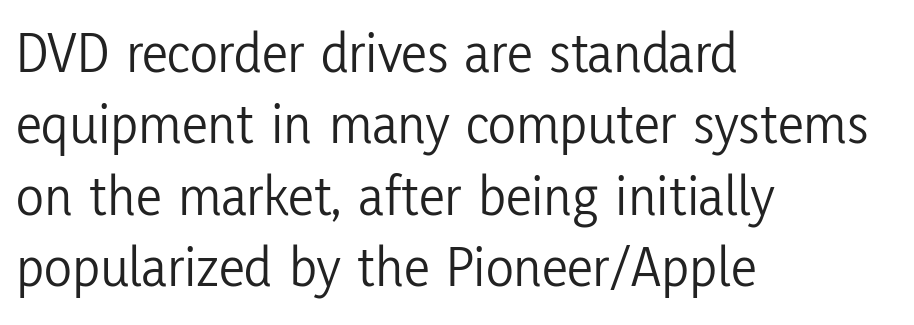
The image shows 58 px light, condensed sans-serif type, upright; set left-aligned, line spacing 1.23x, normal letter spacing, not underlined; low stroke contrast and a medium x-height.
